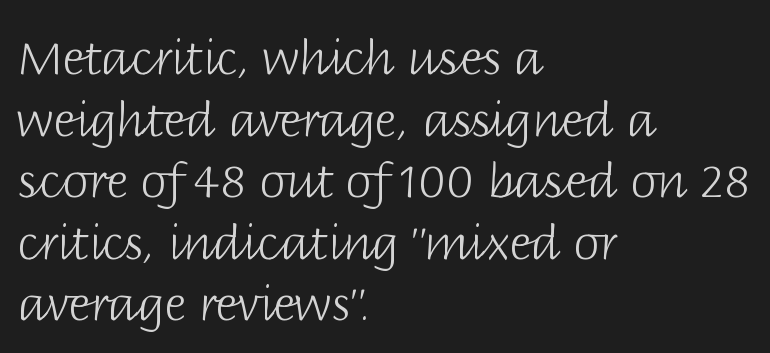
These lines are rendered in a variable-pitch font. What kind of face is this? One without serifs — a sans. Bold? No — there's no thickening of the strokes. Reading down the column, the eye jumps a familiar distance to each next line. In terms of letterspacing, this is plain default setting.
